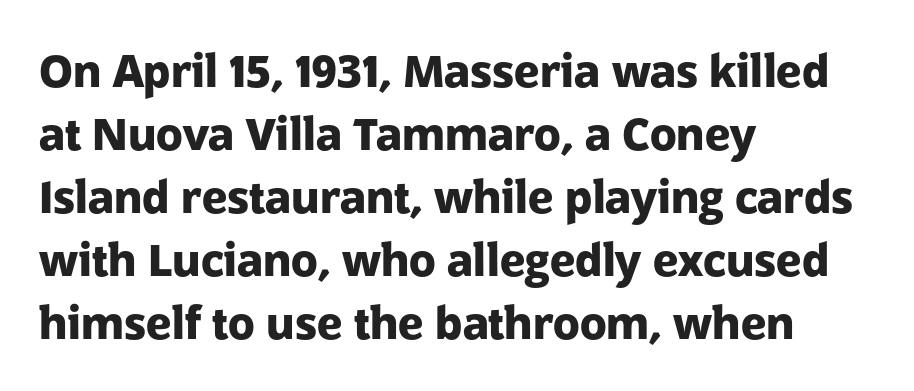
Q: Is the text bold? A: Yes.
Q: Is the text italic (slanted)? A: No, it is upright.
Q: Is the typeface a serif or a sans-serif typeface? A: Sans-serif.
Q: Is the text underlined? A: No.
Q: How is the paragraph aligned? A: Left-aligned.
Q: Is the spacing between letters normal or unusually wide? A: Normal.
Q: Is the spacing between lines tight, normal or loose? A: Normal.
Q: Width (condensed, normal, or wide)? A: Normal.
Q: Stroke contrast? A: Low.
Q: x-height? A: Medium.
Q: Monospaced? A: No.
